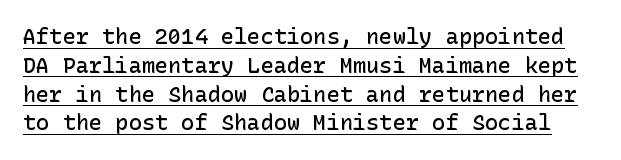
The image shows 22 px text type, upright; set normal line spacing (1.31x), normal letter spacing, underlined.
